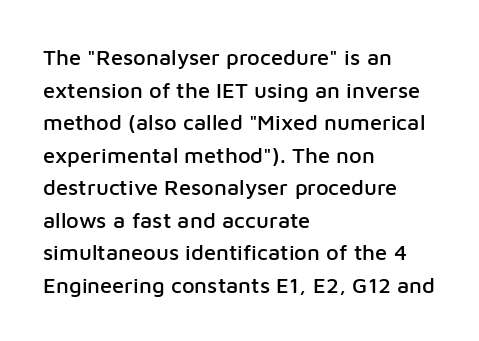
The image shows 22 px text type, upright; set left-aligned, normal line spacing (1.48x), normal letter spacing, not underlined.
